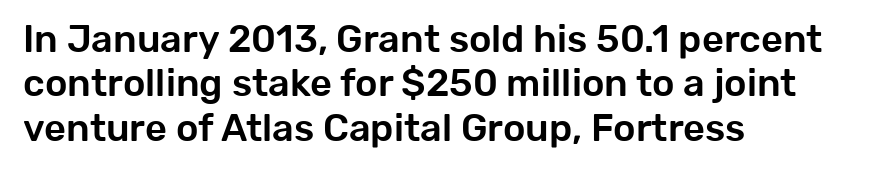
Q: Is the text italic (slanted)? A: No, it is upright.
Q: Is the typeface a serif or a sans-serif typeface? A: Sans-serif.
Q: Is the text underlined? A: No.
Q: How is the paragraph aligned? A: Left-aligned.
Q: Is the spacing between letters normal or unusually wide? A: Normal.
Q: Width (condensed, normal, or wide)? A: Normal.
Q: Stroke contrast? A: Low.
Q: x-height? A: Medium.
Q: Monospaced? A: No.
